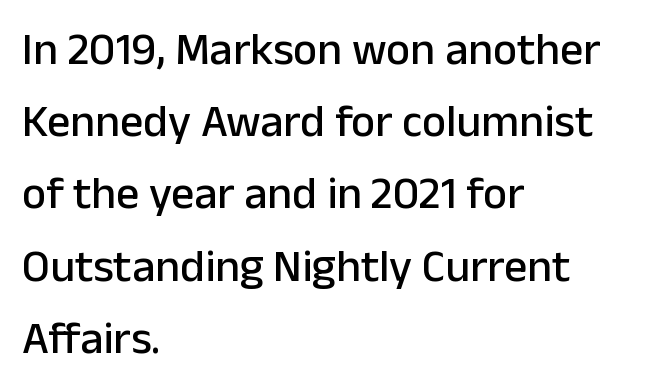
Q: Is the text italic (slanted)? A: No, it is upright.
Q: Is the typeface a serif or a sans-serif typeface? A: Sans-serif.
Q: Is the text underlined? A: No.
Q: How is the paragraph aligned? A: Left-aligned.
Q: Is the spacing between letters normal or unusually wide? A: Normal.
Q: Is the spacing between lines tight, normal or loose? A: Normal.
Q: Width (condensed, normal, or wide)? A: Normal.
Q: Stroke contrast? A: Low.
Q: x-height? A: Medium.
Q: Monospaced? A: No.
